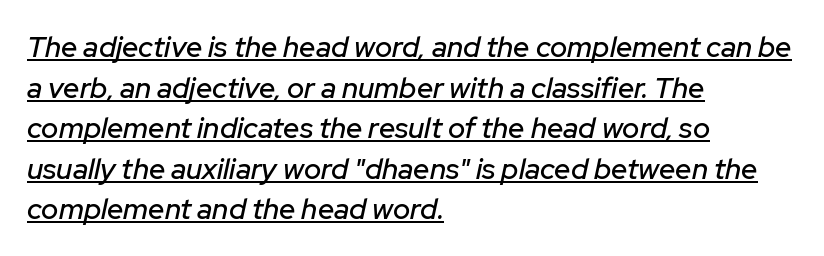
Q: Is the text italic (slanted)? A: Yes, it leans right by about 12 degrees.
Q: Is the text underlined? A: Yes.
Q: How is the paragraph aligned? A: Left-aligned.
Q: Is the spacing between letters normal or unusually wide? A: Normal.
Q: Is the spacing between lines tight, normal or loose? A: Normal.
Q: Width (condensed, normal, or wide)? A: Normal.
Q: Stroke contrast? A: Low.
Q: x-height? A: Medium.
Q: Monospaced? A: No.
